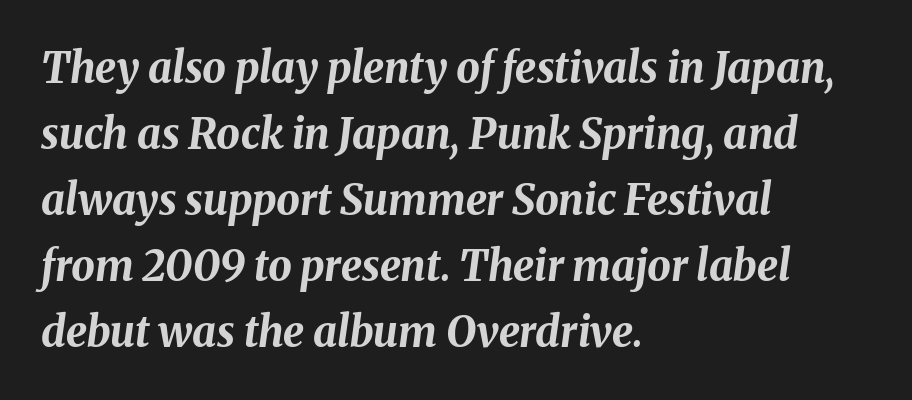
{"italic": "yes", "lean": "right", "slant_degrees": 8, "bold": "yes", "weight": "bold", "width": "normal", "stroke_contrast": "medium", "x_height": "medium", "monospaced": "no", "underline": "no", "align": "left", "line_spacing": "normal", "line_spacing_ratio": 1.57, "letter_spacing": "normal", "letter_spacing_em": 0.0, "glyph_px": 42}
